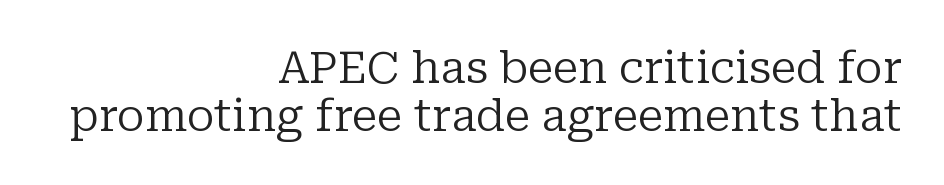
Weight: in the light-to-regular range. Serifs: yes, visible at the terminals of the letterforms. The line-height multiplier appears low, near solid setting. The string is rendered with underlining switched off. Caption: multi-line text, flush right, ragged left.
